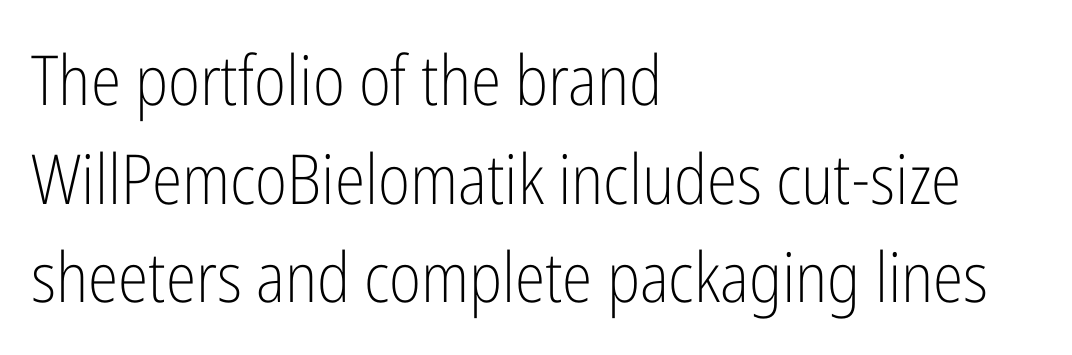
{"serif": "no", "italic": "no", "bold": "no", "weight": "light", "width": "condensed", "stroke_contrast": "low", "x_height": "medium", "monospaced": "no", "underline": "no", "align": "left", "line_spacing": "normal", "line_spacing_ratio": 1.43, "letter_spacing": "normal", "letter_spacing_em": 0.0, "glyph_px": 69}
